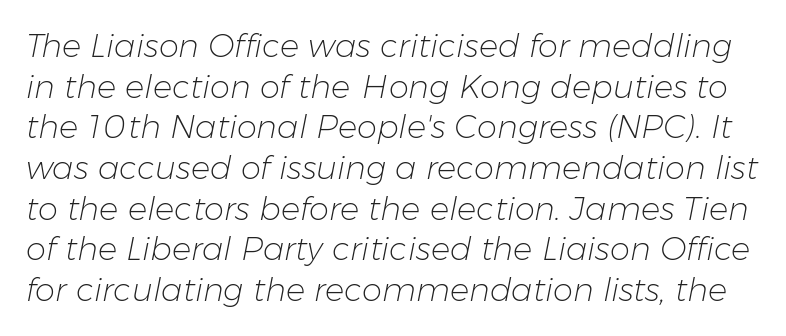
The image shows 32 px light type, italic (leaning right); set normal line spacing (1.27x), normal letter spacing, not underlined; low stroke contrast and a medium x-height.
